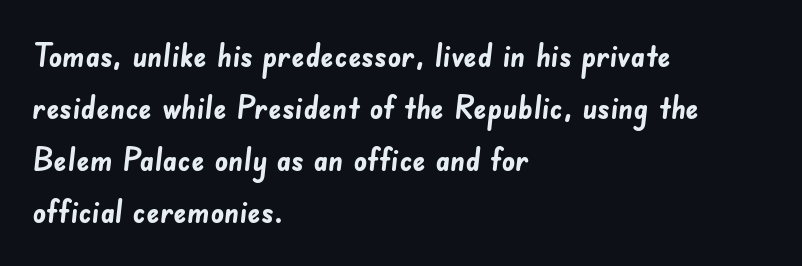
Q: Is the text bold? A: Yes.
Q: Is the typeface a serif or a sans-serif typeface? A: Sans-serif.
Q: Is the text underlined? A: No.
Q: How is the paragraph aligned? A: Left-aligned.
Q: Is the spacing between letters normal or unusually wide? A: Normal.
Q: Is the spacing between lines tight, normal or loose? A: Normal.
Q: Width (condensed, normal, or wide)? A: Normal.
Q: Stroke contrast? A: Low.
Q: x-height? A: Small.
Q: Monospaced? A: No.
